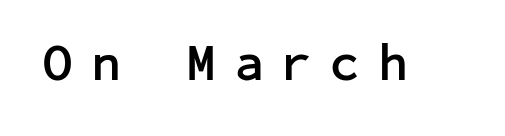
Anything drawn beneath the words? Only blank space. Nothing sits at the stroke ends, so this counts as sans-serif. Its strokes are broad and dark, the hallmark of bold type. Glyph-to-glyph distance is far greater than everyday printed text. Ordinary non-slanted type is in use.
